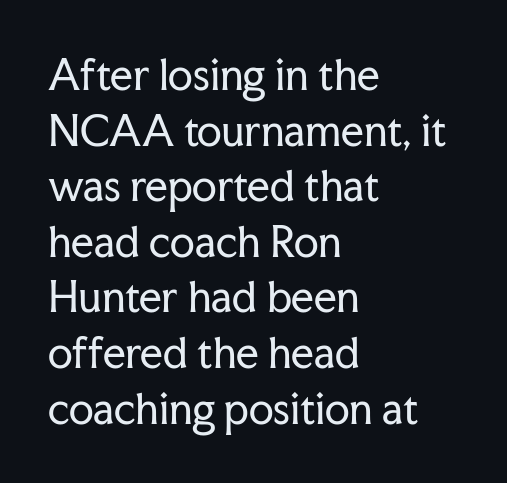
The text was rendered using a seriffed face with decorative stroke endings. What's the leading like? Ordinary, nothing unusual. These lines were composed using upright roman letters. These lines stack with their left ends in a neat column. The letters advance in unequal steps, a hallmark of proportional type.
